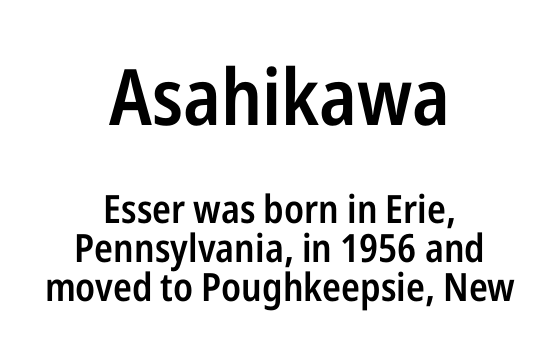
{"serif": "no", "italic": "no", "bold": "semi", "weight": "semibold", "width": "condensed", "stroke_contrast": "low", "x_height": "medium", "monospaced": "no", "underline": "no", "align": "center", "line_spacing": "tight", "line_spacing_ratio": 1.0, "letter_spacing": "normal", "letter_spacing_em": 0.0, "larger_block": "first", "size_ratio": 2.0, "glyph_px": 78}
